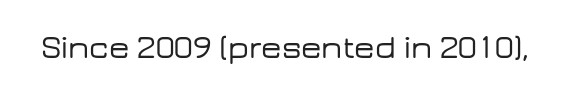
The image shows 32 px wide sans-serif type, upright; set normal letter spacing, not underlined; low stroke contrast and a medium x-height.
